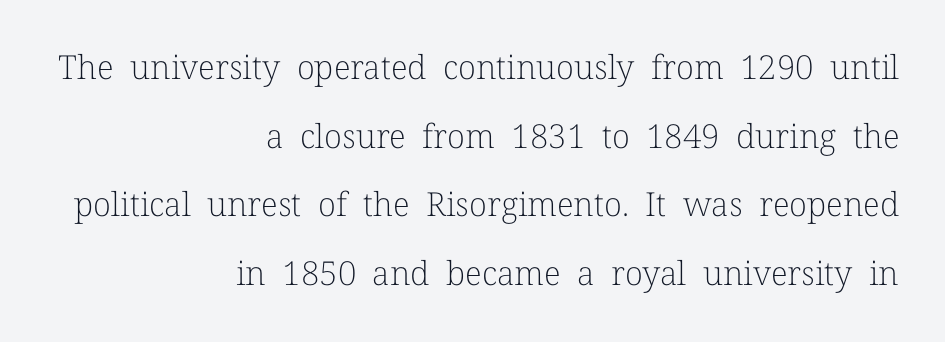
The image shows 33 px light serif type, upright; set right-aligned, loose line spacing (2.08x), normal letter spacing, not underlined; low stroke contrast and a medium x-height.
